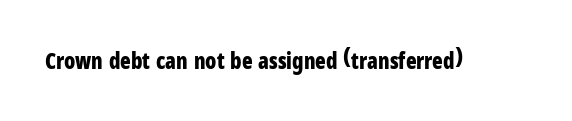
Q: Is the text bold? A: Yes.
Q: Is the text italic (slanted)? A: No, it is upright.
Q: Is the text underlined? A: No.
Q: Is the spacing between letters normal or unusually wide? A: Normal.
